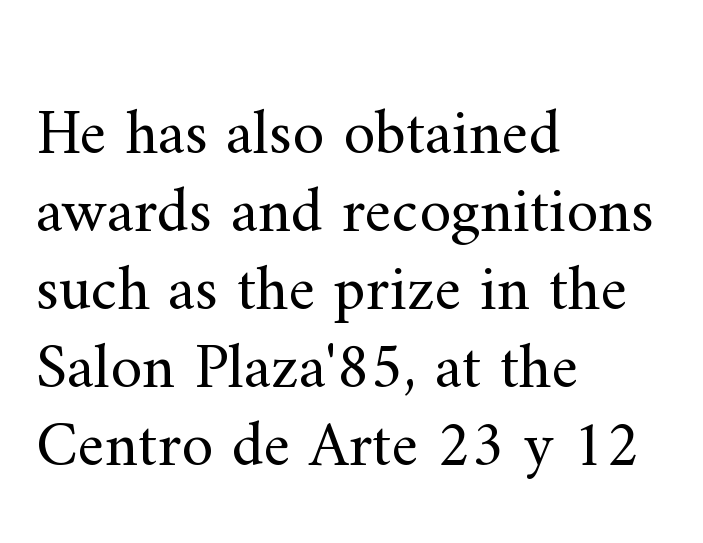
{"serif": "yes", "italic": "no", "bold": "no", "weight": "regular", "width": "normal", "stroke_contrast": "medium", "x_height": "small", "monospaced": "no", "underline": "no", "align": "left", "line_spacing_ratio": 1.22, "letter_spacing": "normal", "letter_spacing_em": 0.0, "glyph_px": 64}
